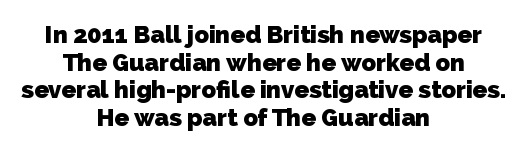
Q: Is the text bold? A: Yes.
Q: Is the text underlined? A: No.
Q: How is the paragraph aligned? A: Centered.
Q: Is the spacing between letters normal or unusually wide? A: Normal.
Q: Is the spacing between lines tight, normal or loose? A: Tight.
